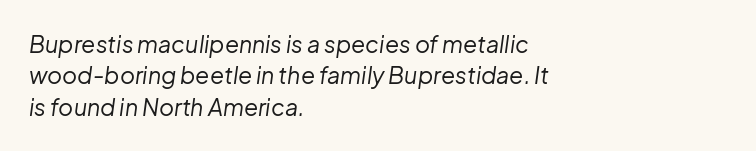
Characters follow at the spacing the type designer built in. A normal amount of white space separates one row of letters from the next. Observe the lean: these are italic letterforms. This rendering uses left alignment, leaving the right contour irregular. Words float on clear page, feet unadorned.
